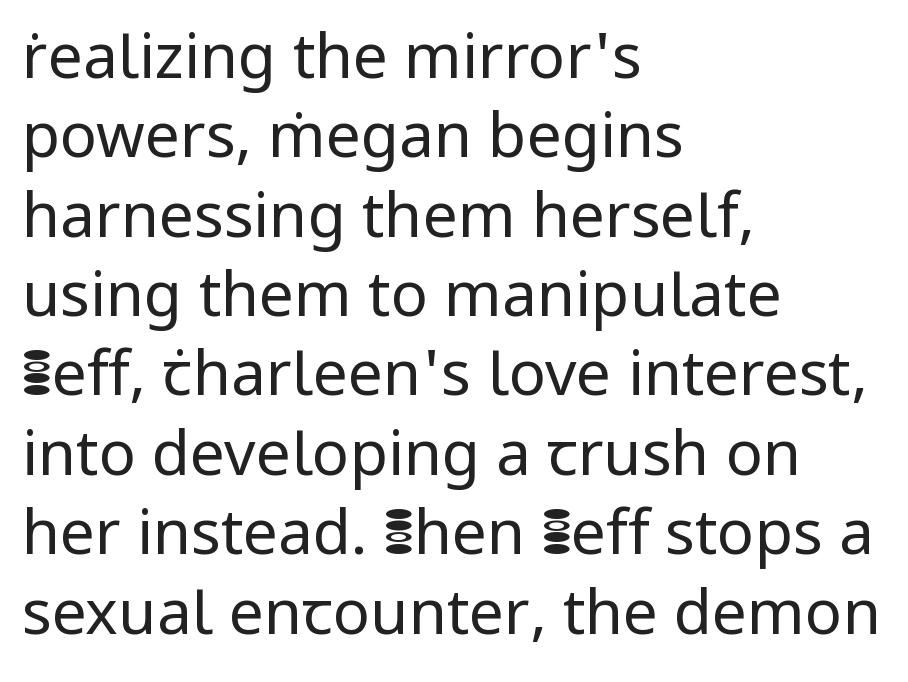
{"serif": "no", "italic": "no", "bold": "no", "weight": "regular", "width": "normal", "stroke_contrast": "low", "x_height": "medium", "monospaced": "no", "underline": "no", "align": "left", "line_spacing": "normal", "line_spacing_ratio": 1.28, "letter_spacing": "normal", "letter_spacing_em": 0.0, "glyph_px": 62}
